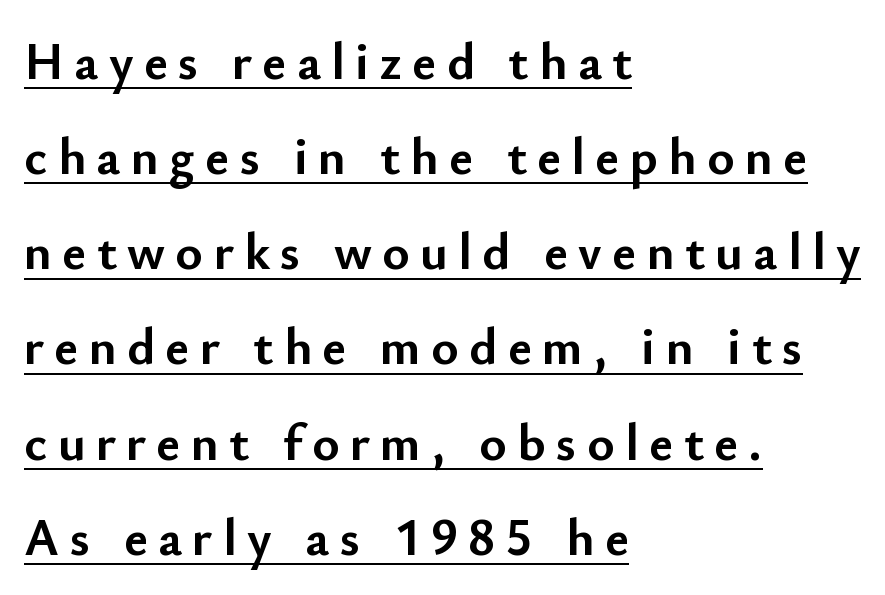
{"serif": "no", "italic": "no", "bold": "yes", "weight": "semibold", "width": "normal", "stroke_contrast": "low", "x_height": "small", "monospaced": "no", "underline": "yes", "align": "left", "line_spacing_ratio": 1.83, "letter_spacing": "wide", "letter_spacing_em": 0.2, "glyph_px": 52}
